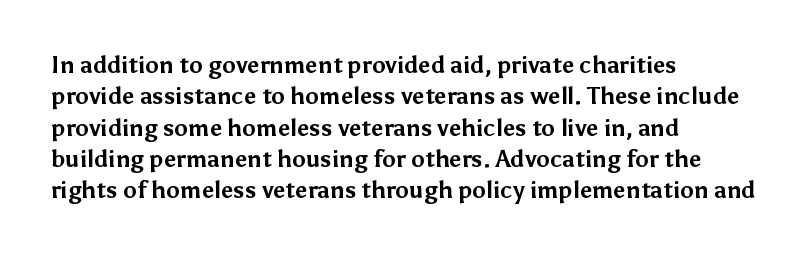
Q: Is the text bold? A: Yes.
Q: Is the text italic (slanted)? A: No, it is upright.
Q: Is the text underlined? A: No.
Q: How is the paragraph aligned? A: Left-aligned.
Q: Is the spacing between letters normal or unusually wide? A: Normal.
Q: Is the spacing between lines tight, normal or loose? A: Normal.
